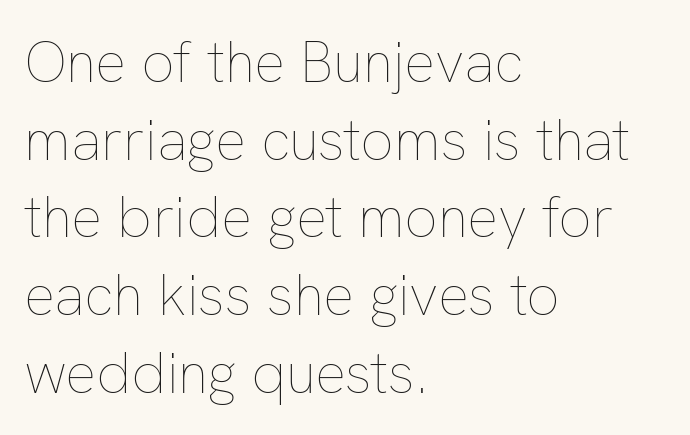
Q: Is the text bold? A: No.
Q: Is the text italic (slanted)? A: No, it is upright.
Q: Is the text underlined? A: No.
Q: How is the paragraph aligned? A: Left-aligned.
Q: Is the spacing between letters normal or unusually wide? A: Normal.
Q: Is the spacing between lines tight, normal or loose? A: Normal.
Q: Width (condensed, normal, or wide)? A: Normal.
Q: Stroke contrast? A: Low.
Q: x-height? A: Medium.
Q: Monospaced? A: No.
